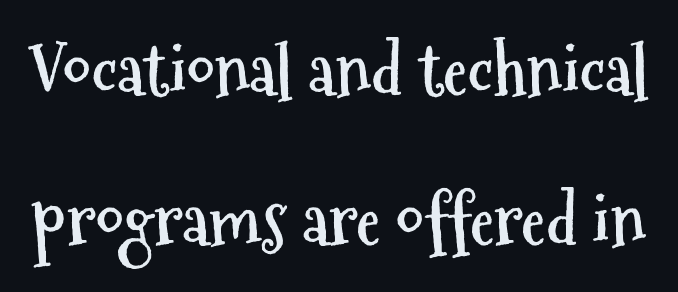
Descender tails drop into unmarked territory. Words appear dense and cohesive because spacing is normal. This sample trades compactness for vertical openness between lines. Note the varied advance widths — an 'i' is clearly narrower than an 'm'.
